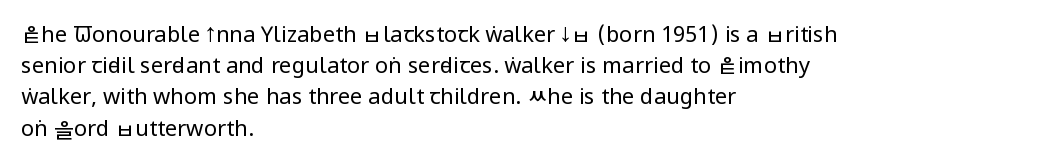
Q: Is the text bold? A: No.
Q: Is the text italic (slanted)? A: No, it is upright.
Q: Is the text underlined? A: No.
Q: How is the paragraph aligned? A: Left-aligned.
Q: Is the spacing between letters normal or unusually wide? A: Normal.
Q: Is the spacing between lines tight, normal or loose? A: Normal.
